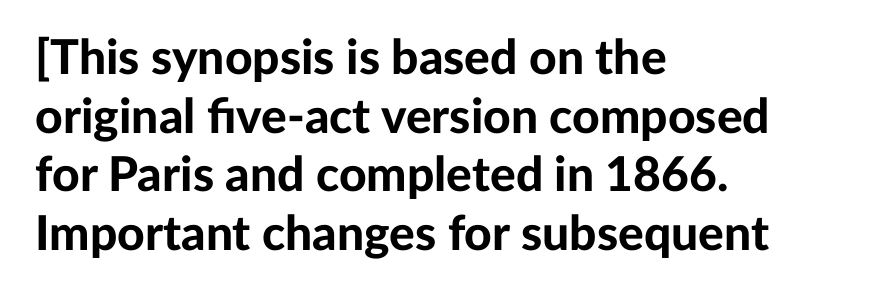
This is heavy type, rendered in bold. Character widths vary here, with narrow letters taking less room than wide ones. Serif or sans? Sans — the stroke terminals are bare. Unlike italic type, these characters show no tilt at all.
